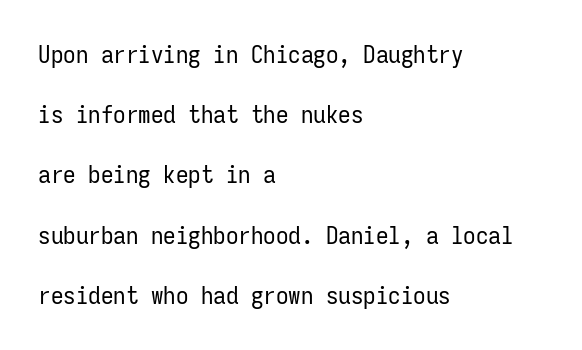
Q: Is the text bold? A: No.
Q: Is the text italic (slanted)? A: No, it is upright.
Q: Is the text underlined? A: No.
Q: How is the paragraph aligned? A: Left-aligned.
Q: Is the spacing between letters normal or unusually wide? A: Normal.
Q: Is the spacing between lines tight, normal or loose? A: Loose.
